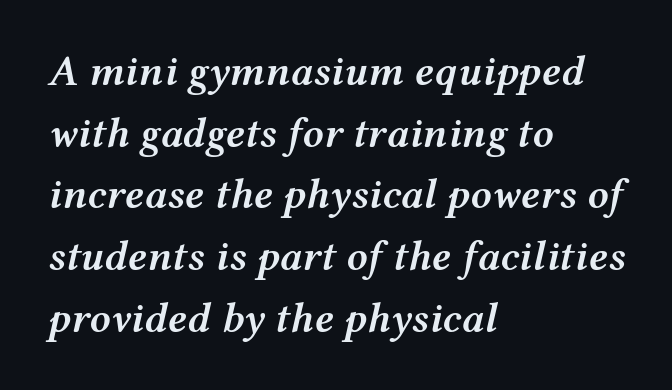
The words here are not underlined. Here the designer chose a conventional face with non-uniform glyph widths. The rendering uses a semibold face; strokes are thickened but not to full bold. There's an unmistakable incline to the writing here. Compared with typical paragraphs, the rows here are spaced about the same.
